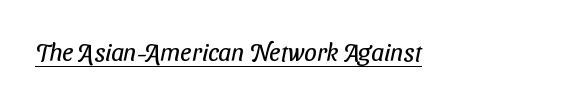
Counters stay open thanks to moderate or lighter strokes. Is there an underline? Yes — a line sits under the letters. In terms of letterspacing, this is plain default setting.
